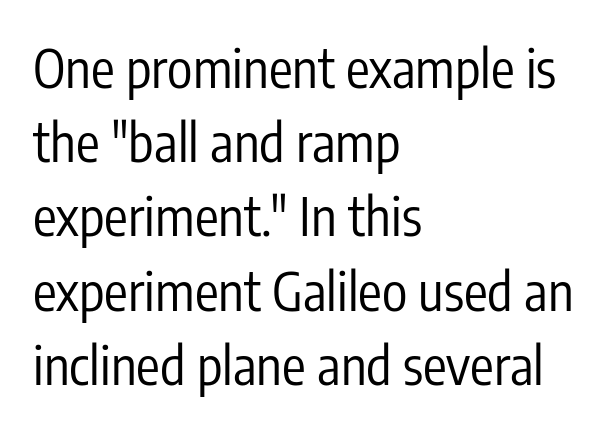
Q: Is the text bold? A: No.
Q: Is the text italic (slanted)? A: No, it is upright.
Q: Is the typeface a serif or a sans-serif typeface? A: Sans-serif.
Q: Is the text underlined? A: No.
Q: How is the paragraph aligned? A: Left-aligned.
Q: Is the spacing between letters normal or unusually wide? A: Normal.
Q: Is the spacing between lines tight, normal or loose? A: Normal.
Q: Width (condensed, normal, or wide)? A: Condensed.
Q: Stroke contrast? A: Low.
Q: x-height? A: Medium.
Q: Monospaced? A: No.
